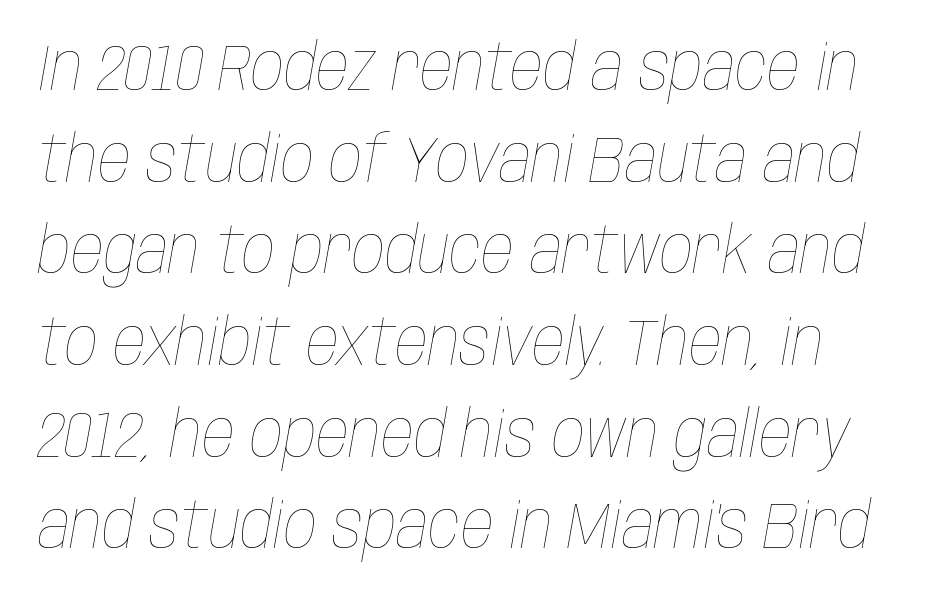
Q: Is the text bold? A: No.
Q: Is the text italic (slanted)? A: Yes, it leans right by about 10 degrees.
Q: Is the text underlined? A: No.
Q: Is the spacing between letters normal or unusually wide? A: Normal.
Q: Is the spacing between lines tight, normal or loose? A: Normal.
Q: Width (condensed, normal, or wide)? A: Condensed.
Q: Stroke contrast? A: Low.
Q: x-height? A: Large.
Q: Monospaced? A: No.
